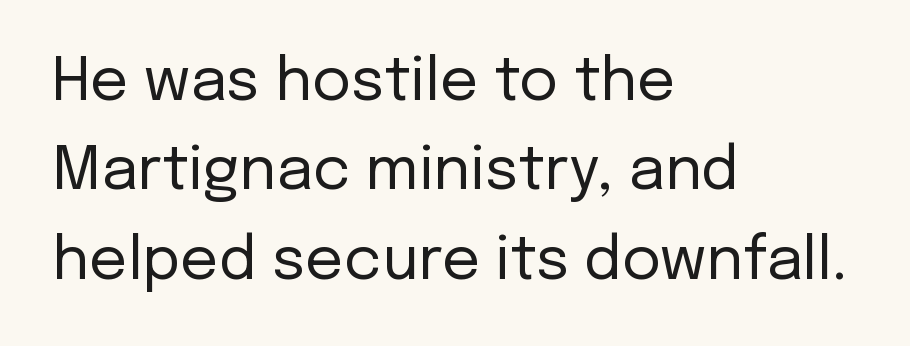
The image shows 60 px regular-weight sans-serif type, upright; set left-aligned, normal line spacing (1.49x), normal letter spacing, not underlined; low stroke contrast and a medium x-height.
